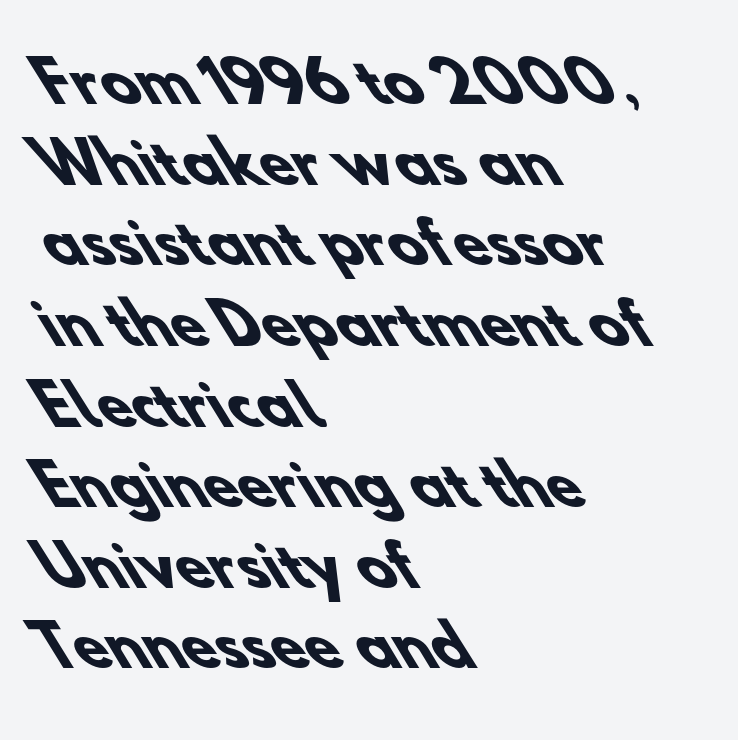
Q: Is the text bold? A: Yes.
Q: Is the typeface a serif or a sans-serif typeface? A: Sans-serif.
Q: Is the text underlined? A: No.
Q: How is the paragraph aligned? A: Left-aligned.
Q: Is the spacing between letters normal or unusually wide? A: Normal.
Q: Is the spacing between lines tight, normal or loose? A: Normal.
Q: Width (condensed, normal, or wide)? A: Normal.
Q: Stroke contrast? A: Low.
Q: x-height? A: Small.
Q: Monospaced? A: No.
